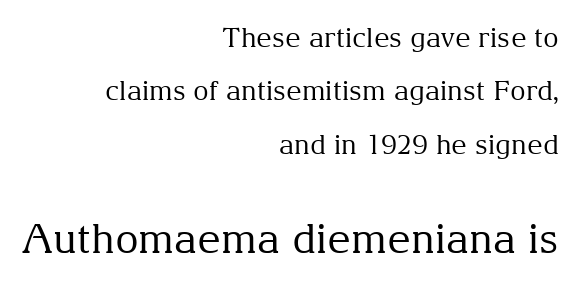
Q: Is the text bold? A: No.
Q: Is the text italic (slanted)? A: No, it is upright.
Q: Is the typeface a serif or a sans-serif typeface? A: Serif.
Q: Is the text underlined? A: No.
Q: How is the paragraph aligned? A: Right-aligned.
Q: Is the spacing between letters normal or unusually wide? A: Normal.
Q: Is the spacing between lines tight, normal or loose? A: Loose.
Q: Which block of text is set in a larger size, the first (top) or the second (bottom)? A: The second (bottom) one.
Q: Width (condensed, normal, or wide)? A: Normal.
Q: Stroke contrast? A: Medium.
Q: x-height? A: Medium.
Q: Monospaced? A: No.
